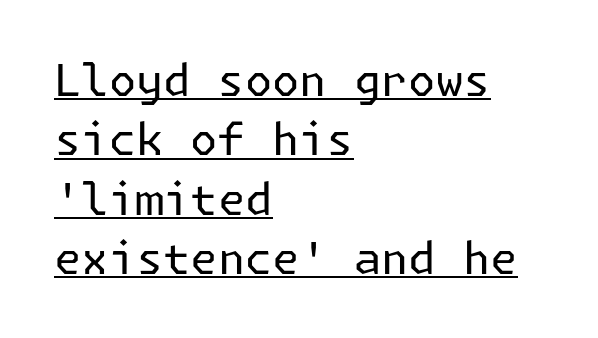
Q: Is the text bold? A: No.
Q: Is the text italic (slanted)? A: No, it is upright.
Q: Is the typeface a serif or a sans-serif typeface? A: Sans-serif.
Q: Is the text underlined? A: Yes.
Q: How is the paragraph aligned? A: Left-aligned.
Q: Is the spacing between letters normal or unusually wide? A: Normal.
Q: Is the spacing between lines tight, normal or loose? A: Normal.
Q: Width (condensed, normal, or wide)? A: Normal.
Q: Stroke contrast? A: Low.
Q: x-height? A: Medium.
